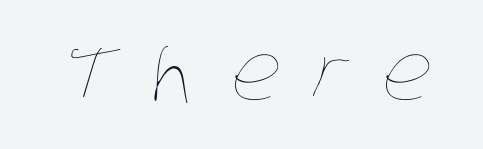
Q: Is the text bold? A: No.
Q: Is the text underlined? A: No.
Q: Is the spacing between letters normal or unusually wide? A: Unusually wide.
Q: Width (condensed, normal, or wide)? A: Condensed.
Q: Stroke contrast? A: Low.
Q: x-height? A: Large.
Q: Monospaced? A: No.
